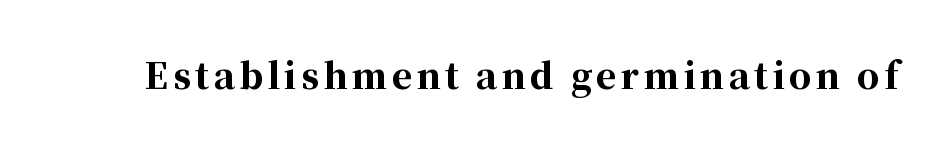
The glyphs are unaccompanied by any horizontal stroke below them. Typesetter's note: full bold, strokes at maximum text heaviness. The type sits square on the baseline with zero lean. The letters carry serifs — small finishing strokes at the ends of their stems.
